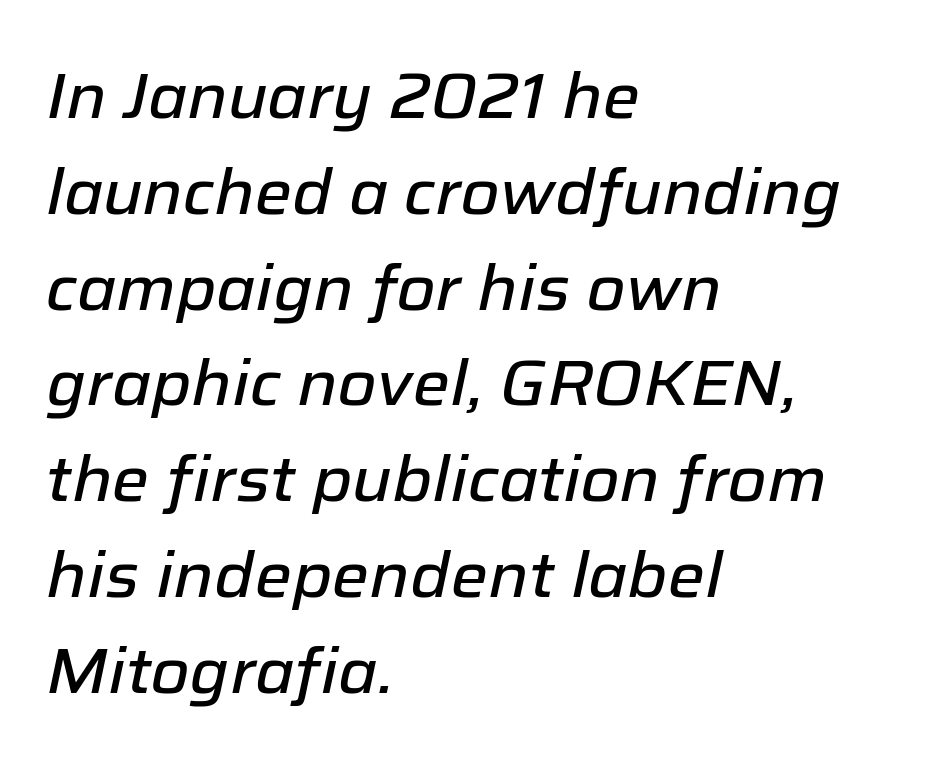
Q: Is the text italic (slanted)? A: Yes, it leans right by about 12 degrees.
Q: Is the text underlined? A: No.
Q: How is the paragraph aligned? A: Left-aligned.
Q: Is the spacing between letters normal or unusually wide? A: Normal.
Q: Is the spacing between lines tight, normal or loose? A: Normal.
Q: Width (condensed, normal, or wide)? A: Normal.
Q: Stroke contrast? A: Low.
Q: x-height? A: Medium.
Q: Monospaced? A: No.
